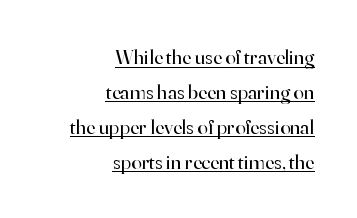
One-word summary of the alignment: right. You can tell it's not italic because the verticals are truly vertical. The leading is moderate, giving the passage an even texture. The passage shown is not bold in any degree. Honestly, the underline is the first thing you notice here.
